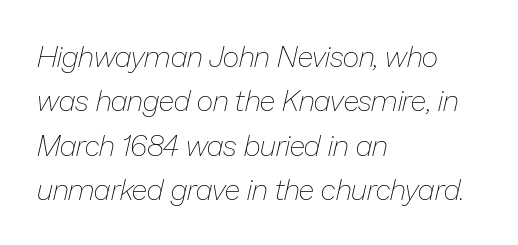
Q: Is the text bold? A: No.
Q: Is the text italic (slanted)? A: Yes, it leans right by about 13 degrees.
Q: Is the text underlined? A: No.
Q: How is the paragraph aligned? A: Left-aligned.
Q: Is the spacing between letters normal or unusually wide? A: Normal.
Q: Is the spacing between lines tight, normal or loose? A: Normal.
Q: Width (condensed, normal, or wide)? A: Normal.
Q: Stroke contrast? A: Low.
Q: x-height? A: Medium.
Q: Monospaced? A: No.
